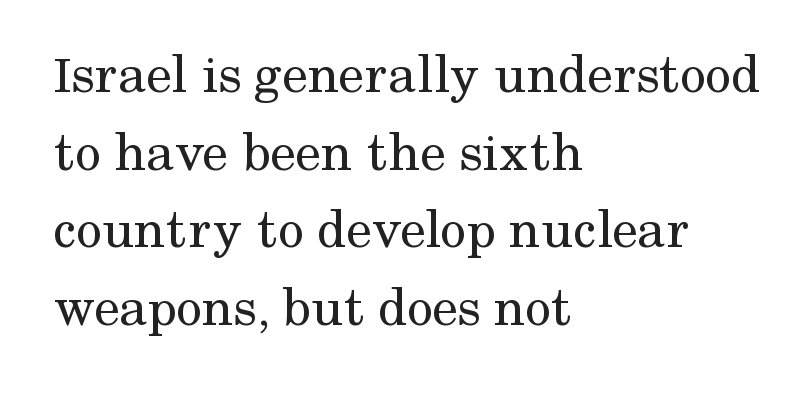
Designer's note — italics off, roman on. The vertical gap from one line to the next is medium. Every row of glyphs begins at an identical x-position on the left. Note the varied advance widths — an 'i' is clearly narrower than an 'm'. What stands out about the letter spacing? Nothing — it is the standard amount.
